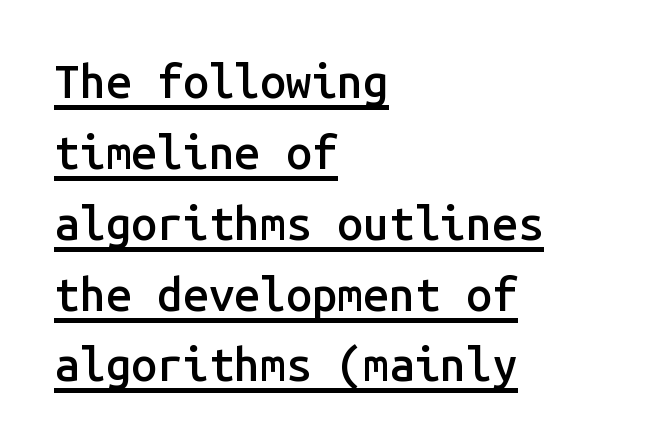
{"serif": "no", "italic": "no", "bold": "semi", "weight": "semibold", "width": "normal", "stroke_contrast": "low", "x_height": "medium", "monospaced": "yes", "underline": "yes", "align": "left", "line_spacing": "normal", "line_spacing_ratio": 1.54, "letter_spacing": "normal", "letter_spacing_em": 0.0, "glyph_px": 46}
